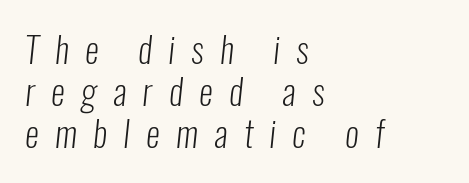
The image shows 35 px light, condensed sans-serif type; set left-aligned, line spacing 1.2x, unusually wide letter spacing (+0.47 em), not underlined; low stroke contrast and a medium x-height.
